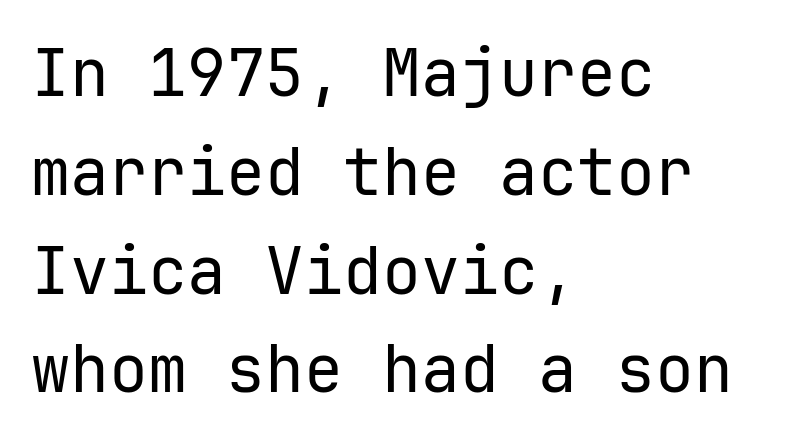
{"serif": "no", "italic": "no", "bold": "no", "weight": "regular", "width": "normal", "stroke_contrast": "low", "x_height": "medium", "monospaced": "yes", "underline": "no", "align": "left", "line_spacing": "normal", "line_spacing_ratio": 1.52, "letter_spacing": "normal", "letter_spacing_em": 0.0, "glyph_px": 65}
